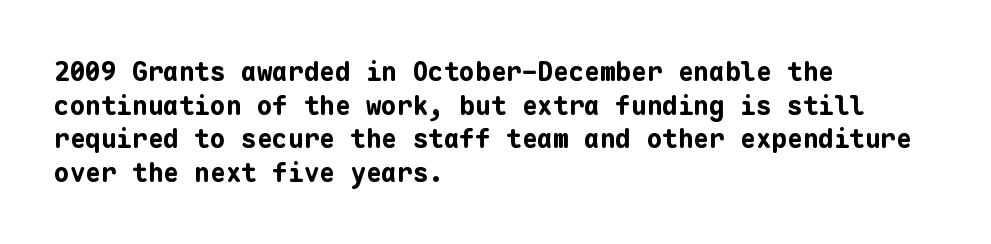
{"italic": "no", "bold": "yes", "underline": "no", "align": "left", "line_spacing": "normal", "line_spacing_ratio": 1.29, "letter_spacing": "normal", "letter_spacing_em": 0.0, "glyph_px": 26}
